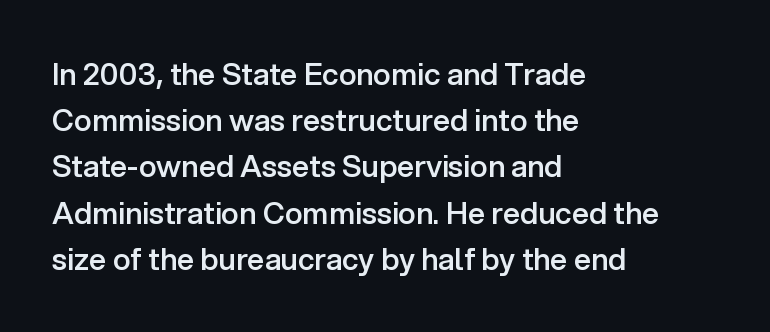
The image shows 30 px semibold sans-serif type, upright; set left-aligned, normal line spacing (1.54x), normal letter spacing, not underlined; low stroke contrast and a medium x-height.
